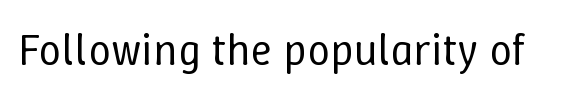
The image shows 45 px regular-weight type, upright; set normal letter spacing, not underlined; low stroke contrast and a medium x-height.
